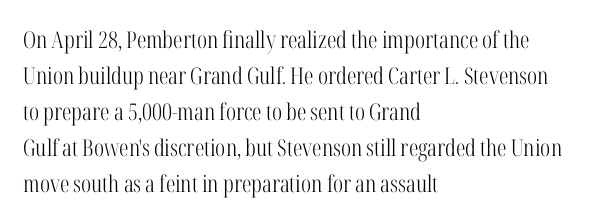
Q: Is the text bold? A: No.
Q: Is the text italic (slanted)? A: No, it is upright.
Q: Is the text underlined? A: No.
Q: How is the paragraph aligned? A: Left-aligned.
Q: Is the spacing between letters normal or unusually wide? A: Normal.
Q: Is the spacing between lines tight, normal or loose? A: Normal.
